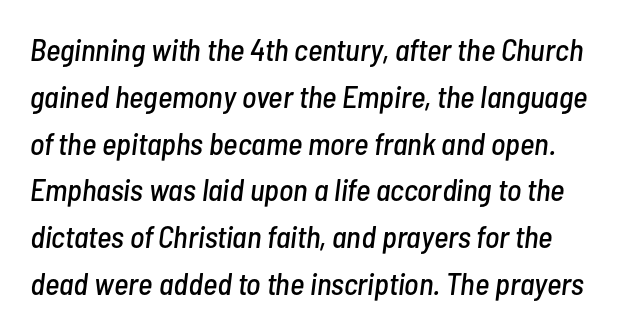
{"italic": "yes", "lean": "right", "slant_degrees": 7, "width": "condensed", "stroke_contrast": "low", "x_height": "medium", "monospaced": "no", "underline": "no", "line_spacing": "normal", "line_spacing_ratio": 1.51, "letter_spacing": "normal", "letter_spacing_em": 0.0, "glyph_px": 31}
